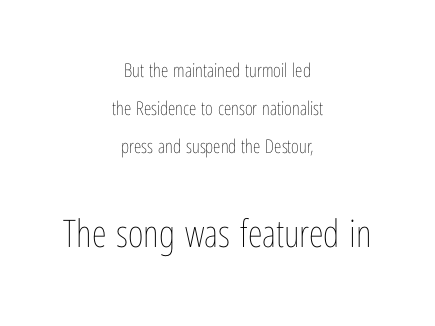
The image shows 38 px thin, condensed type, upright; set centered, loose line spacing (1.99x), normal letter spacing, not underlined; the second (bottom) block is 2.0x larger; low stroke contrast and a medium x-height.
